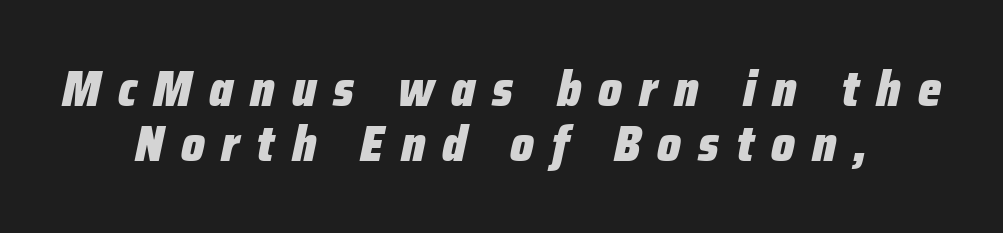
Q: Is the text bold? A: Yes.
Q: Is the text italic (slanted)? A: Yes, it leans right by about 12 degrees.
Q: Is the text underlined? A: No.
Q: How is the paragraph aligned? A: Centered.
Q: Is the spacing between letters normal or unusually wide? A: Unusually wide.
Q: Is the spacing between lines tight, normal or loose? A: Tight.
Q: Width (condensed, normal, or wide)? A: Condensed.
Q: Stroke contrast? A: Low.
Q: x-height? A: Medium.
Q: Monospaced? A: No.
